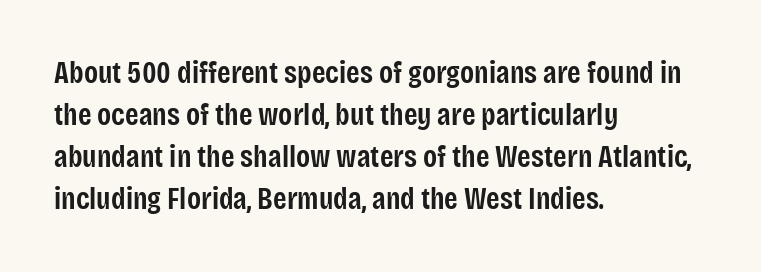
{"serif": "no", "italic": "no", "bold": "semi", "weight": "semibold", "width": "condensed", "stroke_contrast": "low", "x_height": "large", "monospaced": "no", "underline": "no", "align": "left", "line_spacing": "normal", "line_spacing_ratio": 1.35, "letter_spacing": "normal", "letter_spacing_em": 0.0, "glyph_px": 31}
